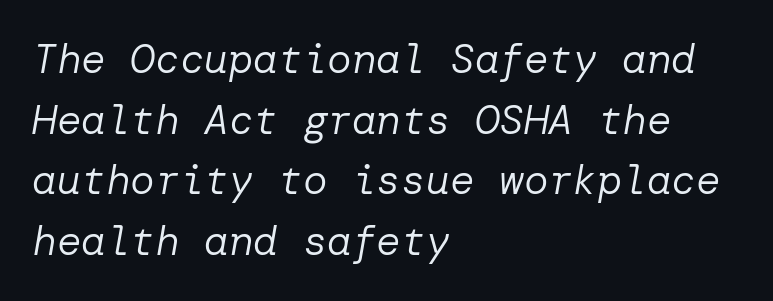
The image shows 41 px regular-weight type, italic (leaning right); set left-aligned, normal line spacing (1.48x), normal letter spacing, not underlined; low stroke contrast and a medium x-height.
